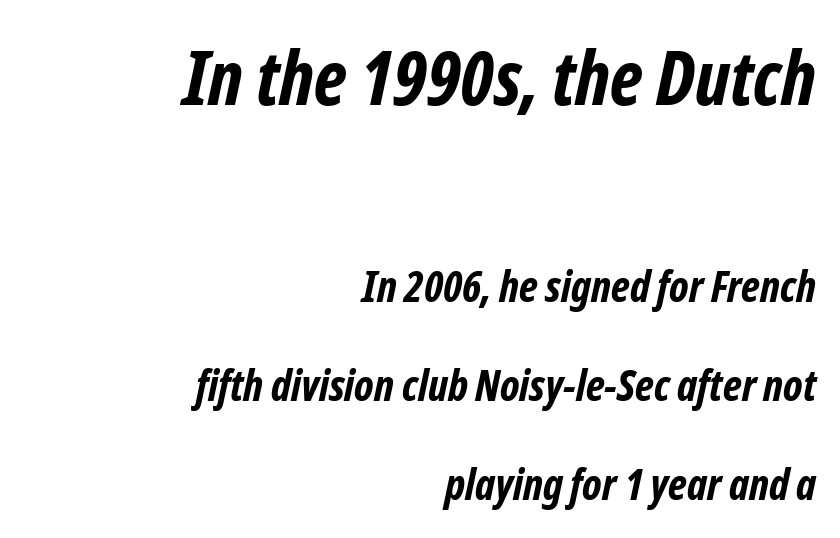
{"serif": "no", "bold": "yes", "weight": "bold", "width": "condensed", "stroke_contrast": "low", "x_height": "medium", "monospaced": "no", "underline": "no", "align": "right", "line_spacing": "loose", "line_spacing_ratio": 2.3, "letter_spacing": "normal", "letter_spacing_em": 0.0, "larger_block": "first", "size_ratio": 1.74, "glyph_px": 75}
